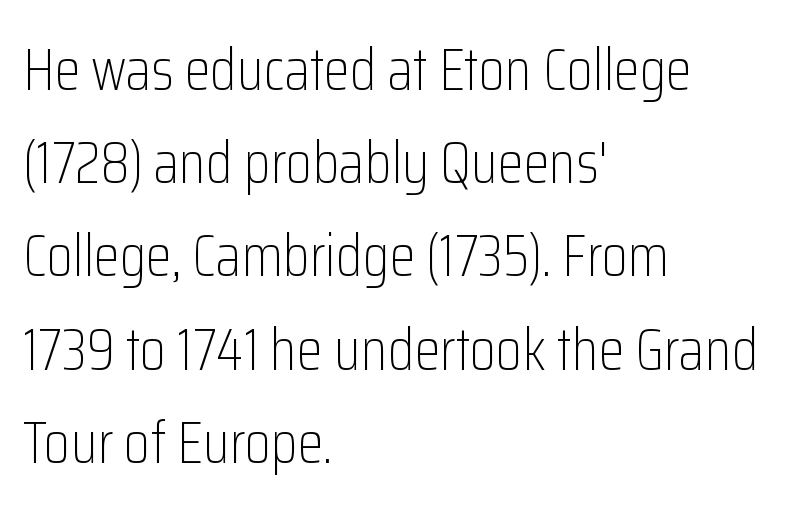
The image shows 59 px light, condensed sans-serif type, upright; set left-aligned, normal line spacing (1.58x), normal letter spacing, not underlined; low stroke contrast and a medium x-height.
